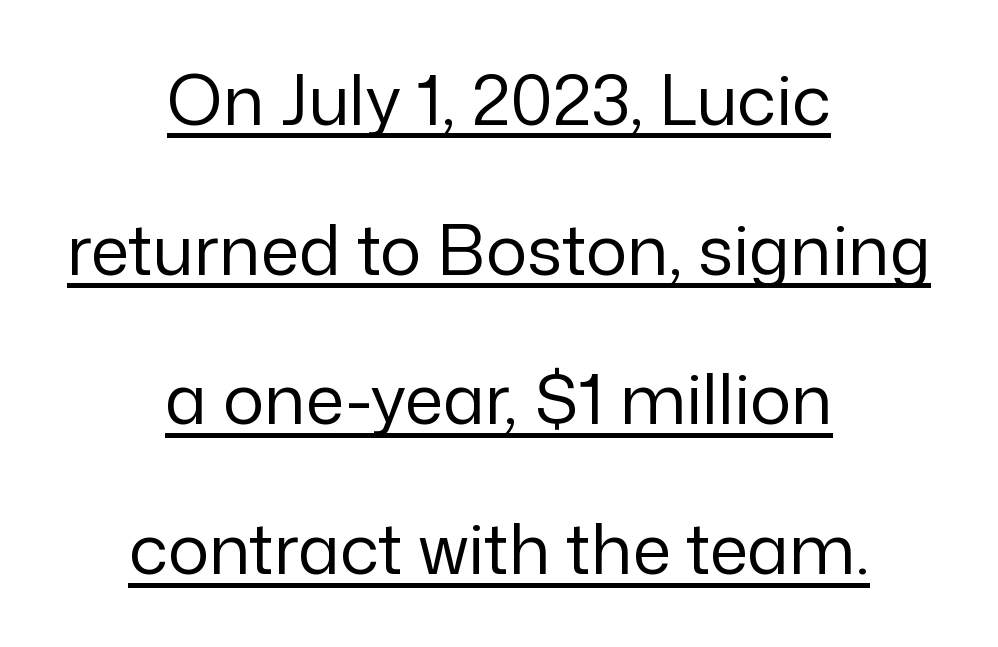
Observe the ordinary spacing: letters are neighbours, not strangers. Leftover space on each line is divided equally before and after the words. The font family rendered here belongs to the sans-serif group. A light-to-regular cut is what we see here. This sample has the flowing, uneven cadence of proportional lettering.
